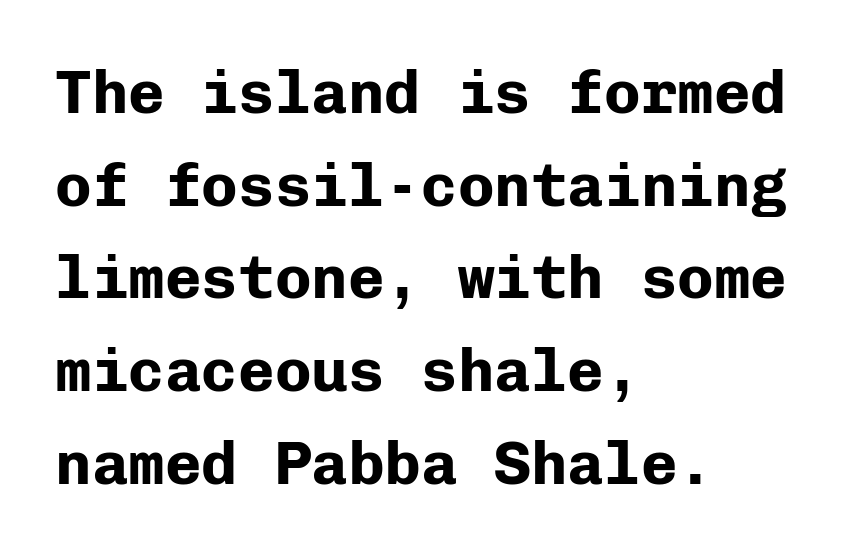
{"serif": "no", "italic": "no", "bold": "yes", "weight": "bold", "width": "normal", "stroke_contrast": "low", "x_height": "medium", "monospaced": "yes", "underline": "no", "align": "left", "line_spacing": "normal", "line_spacing_ratio": 1.52, "letter_spacing": "normal", "letter_spacing_em": 0.0, "glyph_px": 61}
